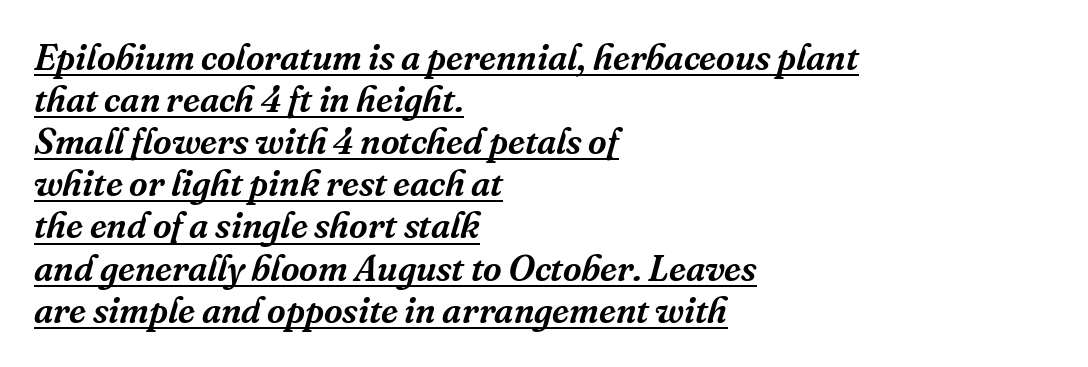
This sample has the flowing, uneven cadence of proportional lettering. The specimen reads as italic at a glance. Does the type have serifs? Yes, each stem ends in a small foot. The specimen includes a rule beneath the text block's lines. Left-aligned paragraph, ragged on the right.
